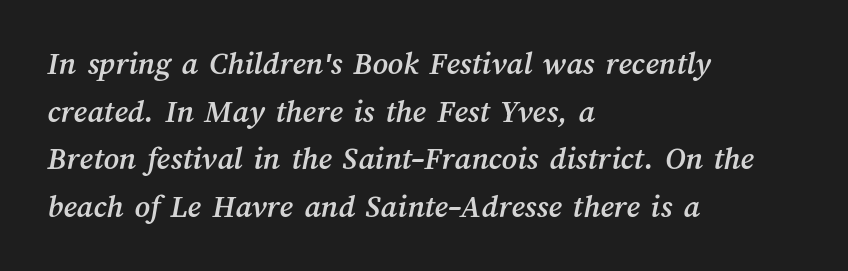
The image shows 33 px text type; set left-aligned, normal line spacing (1.44x), normal letter spacing, not underlined; medium stroke contrast and a medium x-height.
